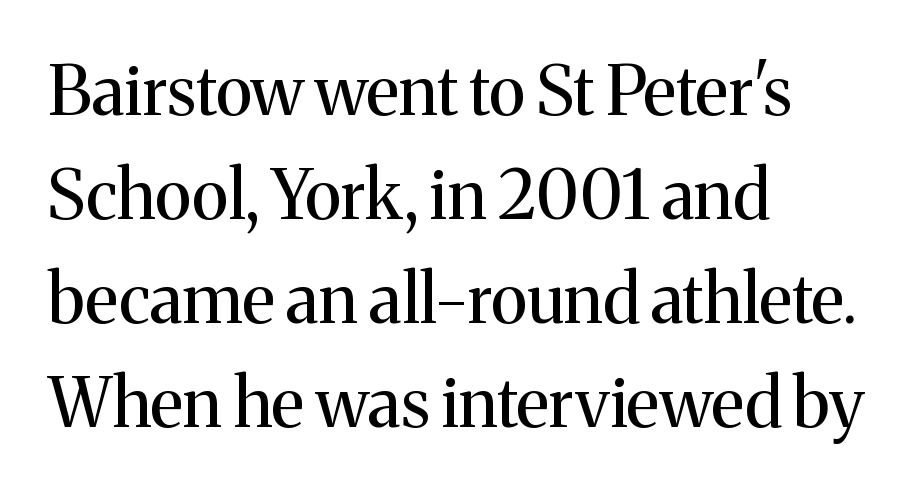
{"serif": "yes", "italic": "no", "bold": "no", "weight": "regular", "width": "normal", "stroke_contrast": "medium", "x_height": "medium", "monospaced": "no", "underline": "no", "align": "left", "line_spacing": "normal", "line_spacing_ratio": 1.53, "letter_spacing": "normal", "letter_spacing_em": 0.0, "glyph_px": 68}
